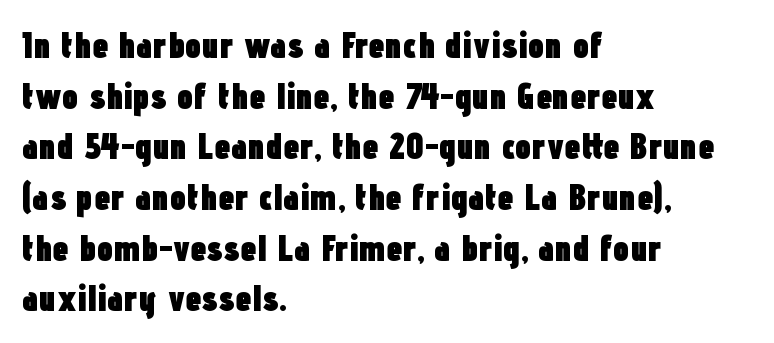
{"serif": "no", "italic": "no", "bold": "yes", "weight": "heavy", "width": "condensed", "stroke_contrast": "low", "x_height": "medium", "monospaced": "no", "underline": "no", "align": "left", "line_spacing": "normal", "line_spacing_ratio": 1.37, "letter_spacing": "normal", "letter_spacing_em": 0.0, "glyph_px": 37}
